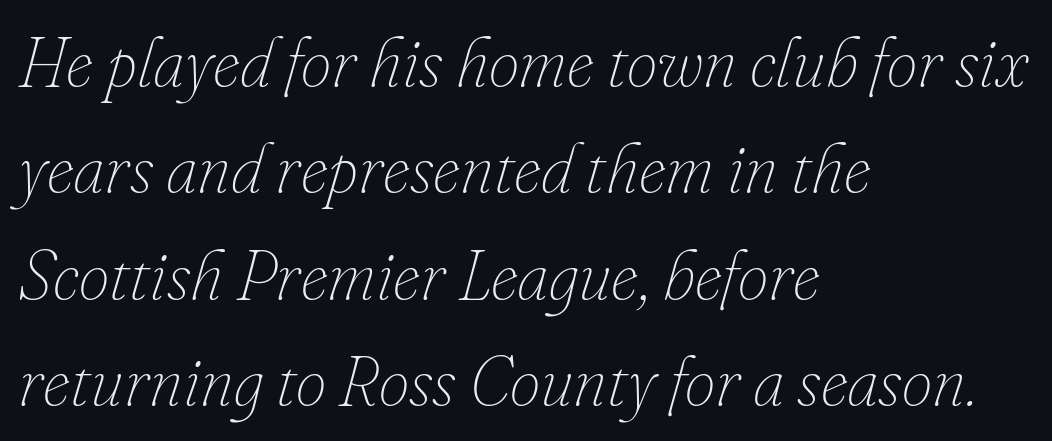
The image shows 69 px thin type, italic (leaning right); set left-aligned, normal line spacing (1.54x), normal letter spacing, not underlined; low stroke contrast and a small x-height.
